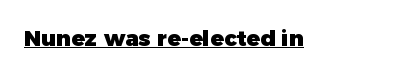
The face used here is rendered with its standard letterfit. These lines were composed using upright roman letters. Strokes here are thick enough to call this a true bold. Is there an underline? Yes — a line sits under the letters.
